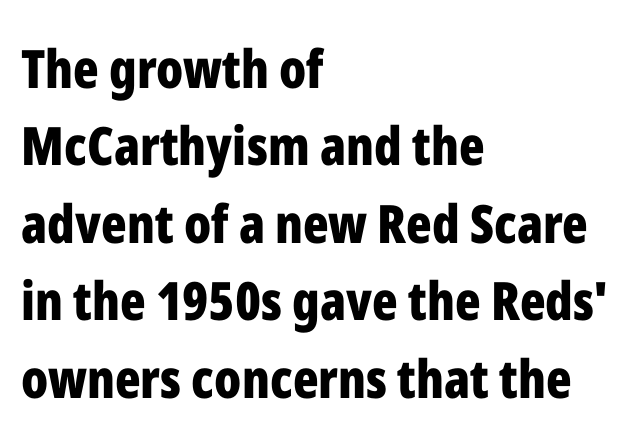
The image shows 53 px bold, condensed sans-serif type, upright; set left-aligned, normal line spacing (1.46x), normal letter spacing, not underlined; low stroke contrast and a medium x-height.
